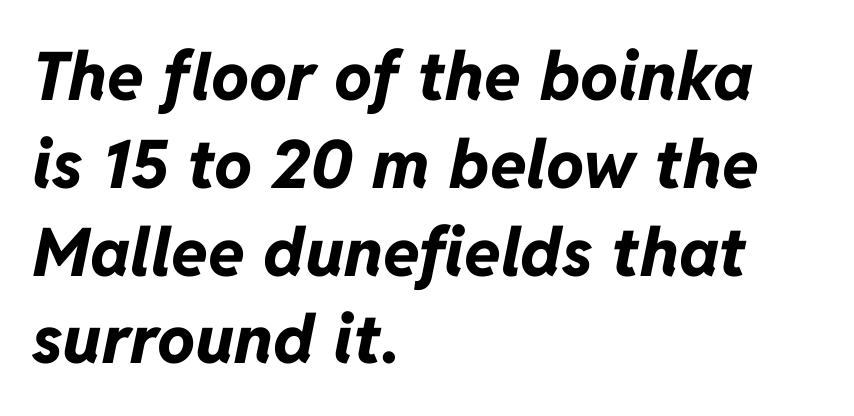
The image shows 67 px bold type, italic (leaning right); set left-aligned, normal line spacing (1.31x), normal letter spacing, not underlined; low stroke contrast and a medium x-height.
